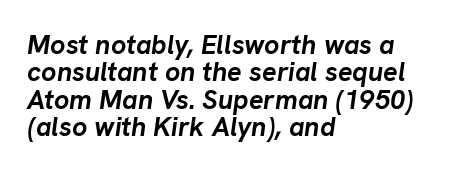
Q: Is the text bold? A: Yes.
Q: Is the text italic (slanted)? A: Yes, it leans right by about 8 degrees.
Q: Is the text underlined? A: No.
Q: How is the paragraph aligned? A: Left-aligned.
Q: Is the spacing between letters normal or unusually wide? A: Normal.
Q: Is the spacing between lines tight, normal or loose? A: Tight.
